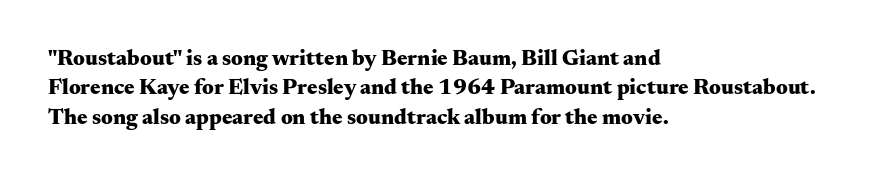
Q: Is the text bold? A: Yes.
Q: Is the text italic (slanted)? A: No, it is upright.
Q: Is the text underlined? A: No.
Q: How is the paragraph aligned? A: Left-aligned.
Q: Is the spacing between letters normal or unusually wide? A: Normal.
Q: Is the spacing between lines tight, normal or loose? A: Normal.
